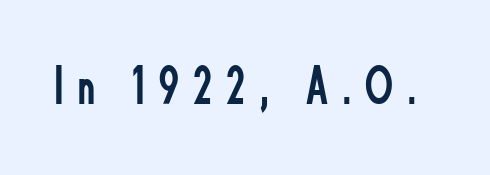
This sample has the flowing, uneven cadence of proportional lettering. Nobody drew a line under any word here. The weight would be labelled regular, book, light, or lighter still. Loose tracking; the words dissolve into strings of separated letters. Unlike italic type, these characters show no tilt at all.
